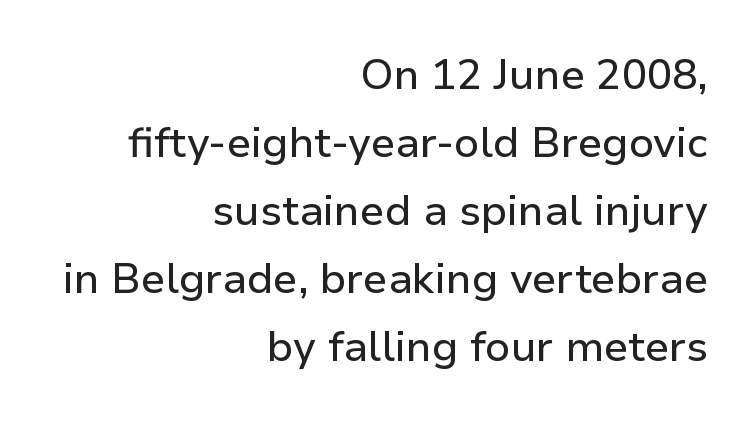
Q: Is the text italic (slanted)? A: No, it is upright.
Q: Is the typeface a serif or a sans-serif typeface? A: Sans-serif.
Q: Is the text underlined? A: No.
Q: How is the paragraph aligned? A: Right-aligned.
Q: Is the spacing between letters normal or unusually wide? A: Normal.
Q: Is the spacing between lines tight, normal or loose? A: Normal.
Q: Width (condensed, normal, or wide)? A: Normal.
Q: Stroke contrast? A: Low.
Q: x-height? A: Medium.
Q: Monospaced? A: No.
